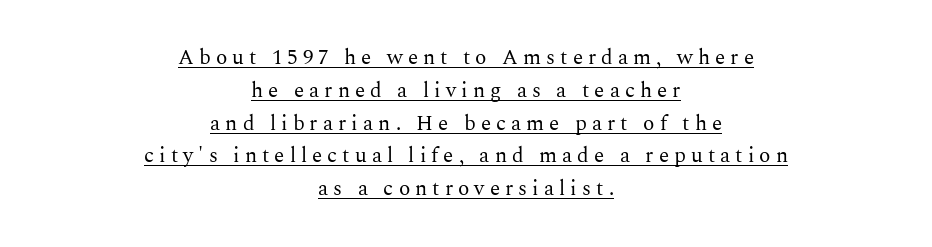
The image shows 21 px text type, upright; set centered, normal line spacing (1.56x), unusually wide letter spacing (+0.24 em), underlined.
